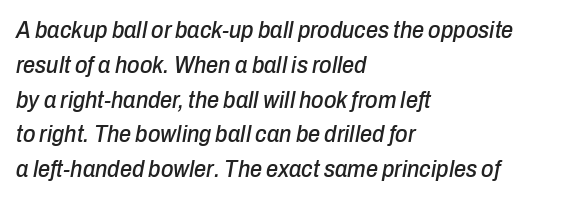
Q: Is the text italic (slanted)? A: Yes, it leans right by about 10 degrees.
Q: Is the text underlined? A: No.
Q: How is the paragraph aligned? A: Left-aligned.
Q: Is the spacing between letters normal or unusually wide? A: Normal.
Q: Is the spacing between lines tight, normal or loose? A: Normal.
